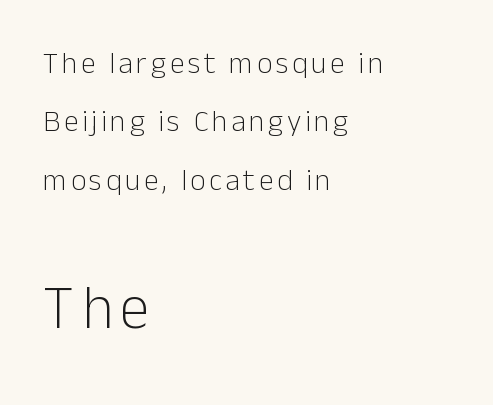
{"serif": "no", "italic": "no", "bold": "no", "weight": "light", "width": "normal", "stroke_contrast": "low", "x_height": "medium", "monospaced": "no", "underline": "no", "align": "left", "line_spacing": "loose", "line_spacing_ratio": 1.95, "larger_block": "second", "size_ratio": 2.03, "glyph_px": 61}
